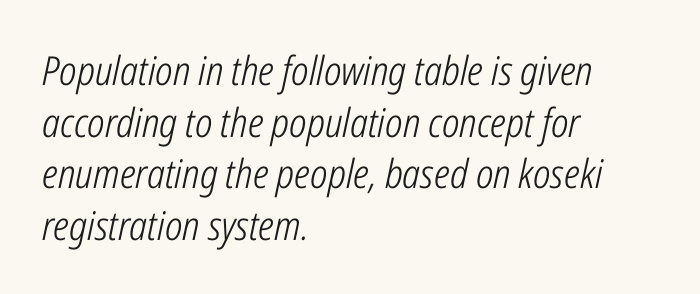
{"italic": "yes", "lean": "right", "slant_degrees": 12, "bold": "no", "weight": "light", "width": "condensed", "stroke_contrast": "low", "x_height": "medium", "monospaced": "no", "underline": "no", "align": "left", "line_spacing": "normal", "line_spacing_ratio": 1.29, "letter_spacing": "normal", "letter_spacing_em": 0.0, "glyph_px": 40}
